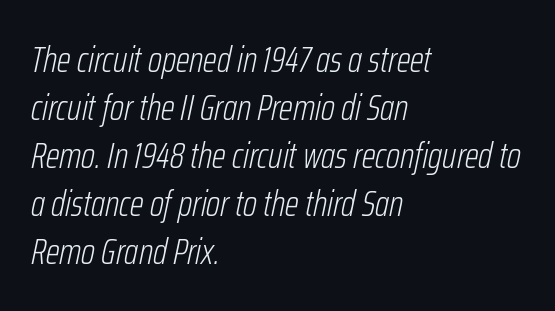
Q: Is the text bold? A: No.
Q: Is the text italic (slanted)? A: Yes, it leans right by about 12 degrees.
Q: Is the text underlined? A: No.
Q: How is the paragraph aligned? A: Left-aligned.
Q: Is the spacing between letters normal or unusually wide? A: Normal.
Q: Is the spacing between lines tight, normal or loose? A: Normal.
Q: Width (condensed, normal, or wide)? A: Condensed.
Q: Stroke contrast? A: Low.
Q: x-height? A: Medium.
Q: Monospaced? A: No.
